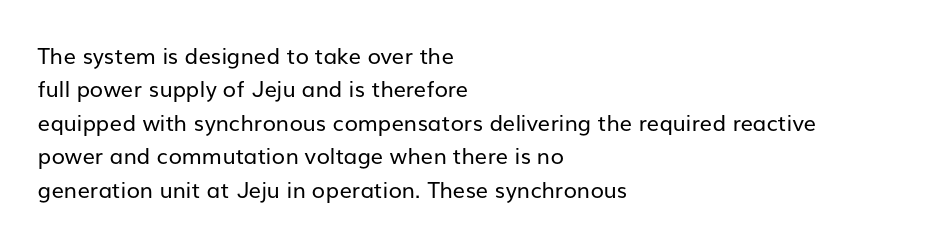
The image shows 22 px text type, upright; set left-aligned, normal line spacing (1.52x), normal letter spacing, not underlined.
